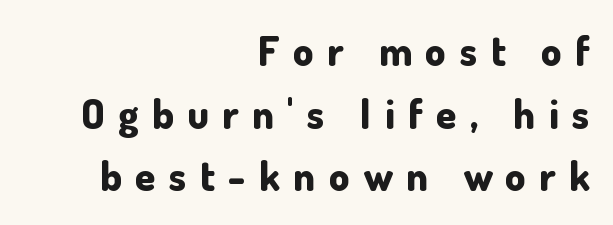
{"serif": "no", "italic": "no", "bold": "yes", "weight": "bold", "width": "normal", "stroke_contrast": "low", "x_height": "small", "monospaced": "no", "underline": "no", "align": "right", "line_spacing": "normal", "line_spacing_ratio": 1.53, "letter_spacing": "wide", "letter_spacing_em": 0.33, "glyph_px": 41}
